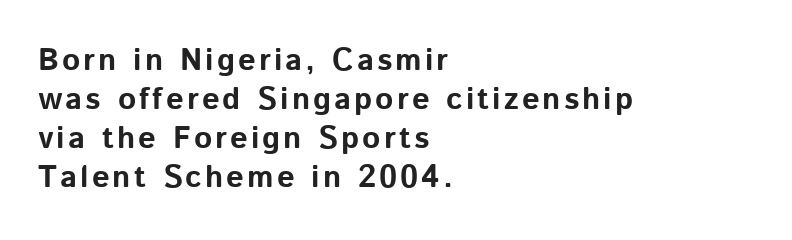
The image shows 31 px bold sans-serif type, upright; set left-aligned, normal line spacing (1.26x), not underlined; low stroke contrast and a medium x-height.
